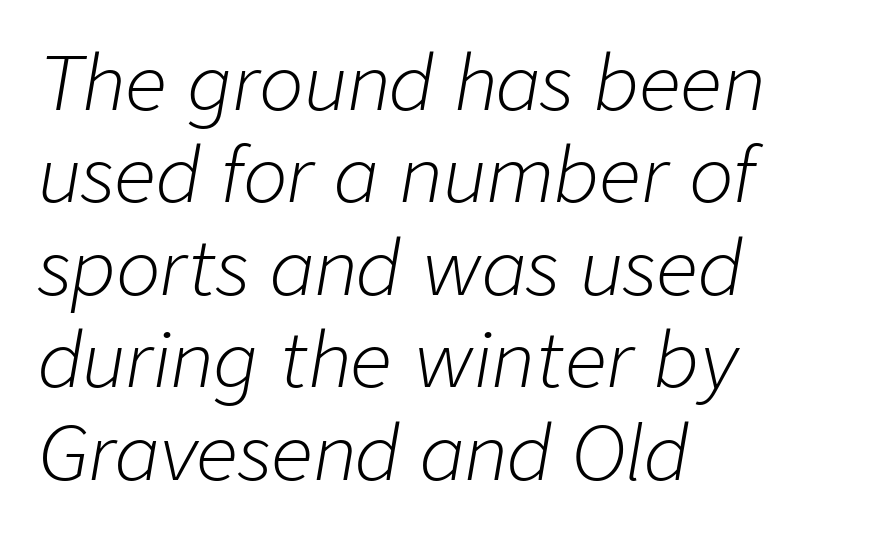
{"italic": "yes", "lean": "right", "slant_degrees": 9, "bold": "no", "weight": "light", "width": "normal", "stroke_contrast": "low", "x_height": "medium", "monospaced": "no", "underline": "no", "align": "left", "line_spacing": "normal", "line_spacing_ratio": 1.25, "letter_spacing": "normal", "letter_spacing_em": 0.0, "glyph_px": 74}
